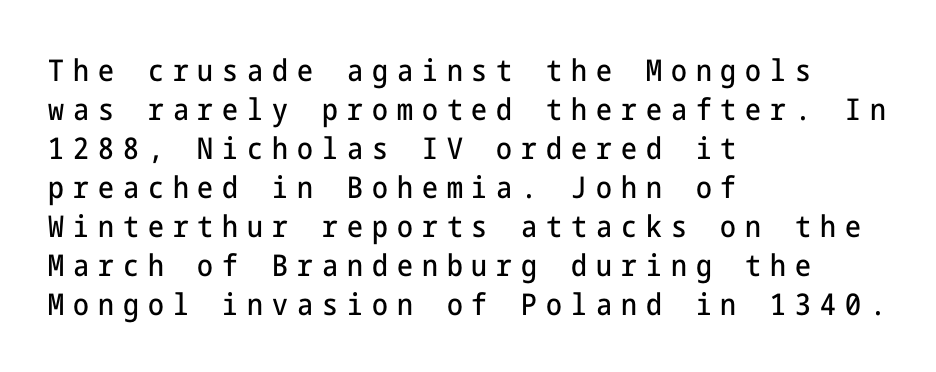
Q: Is the text italic (slanted)? A: No, it is upright.
Q: Is the typeface a serif or a sans-serif typeface? A: Sans-serif.
Q: Is the text underlined? A: No.
Q: How is the paragraph aligned? A: Left-aligned.
Q: Is the spacing between letters normal or unusually wide? A: Unusually wide.
Q: Is the spacing between lines tight, normal or loose? A: Normal.
Q: Width (condensed, normal, or wide)? A: Condensed.
Q: Stroke contrast? A: Low.
Q: x-height? A: Medium.
